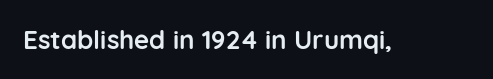
Q: Is the text bold? A: Yes.
Q: Is the text italic (slanted)? A: No, it is upright.
Q: Is the text underlined? A: No.
Q: Is the spacing between letters normal or unusually wide? A: Normal.
